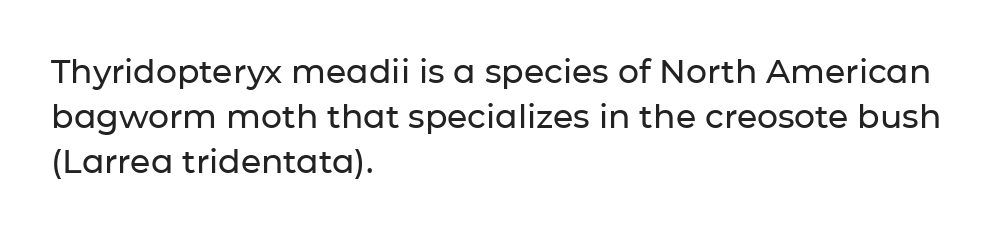
Q: Is the text italic (slanted)? A: No, it is upright.
Q: Is the typeface a serif or a sans-serif typeface? A: Sans-serif.
Q: Is the text underlined? A: No.
Q: How is the paragraph aligned? A: Left-aligned.
Q: Is the spacing between letters normal or unusually wide? A: Normal.
Q: Is the spacing between lines tight, normal or loose? A: Normal.
Q: Width (condensed, normal, or wide)? A: Normal.
Q: Stroke contrast? A: Low.
Q: x-height? A: Medium.
Q: Monospaced? A: No.
